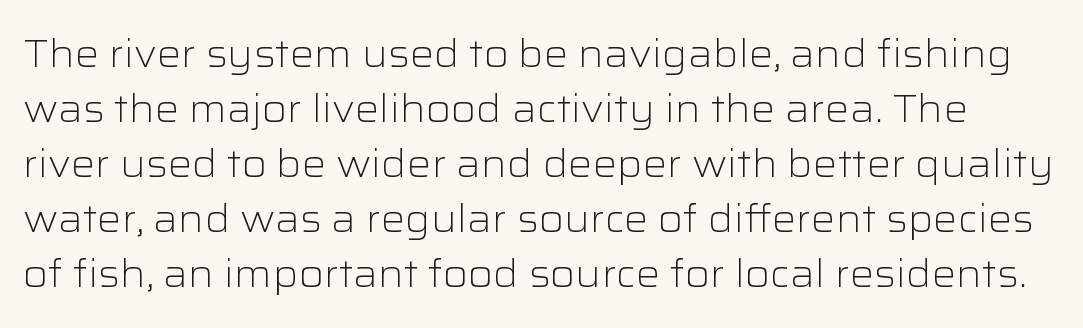
Q: Is the text bold? A: No.
Q: Is the text italic (slanted)? A: No, it is upright.
Q: Is the typeface a serif or a sans-serif typeface? A: Sans-serif.
Q: Is the text underlined? A: No.
Q: Is the spacing between letters normal or unusually wide? A: Normal.
Q: Is the spacing between lines tight, normal or loose? A: Normal.
Q: Width (condensed, normal, or wide)? A: Wide.
Q: Stroke contrast? A: Low.
Q: x-height? A: Medium.
Q: Monospaced? A: No.
